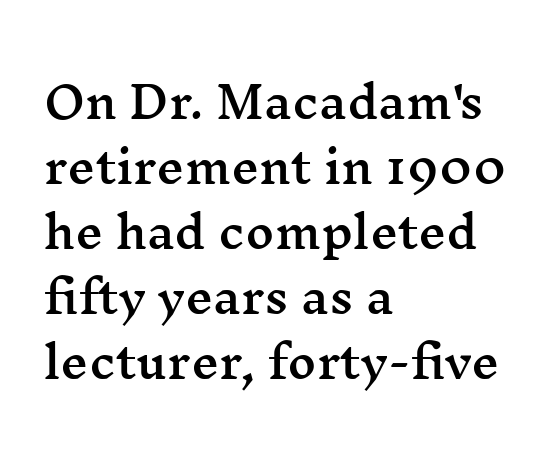
{"serif": "yes", "italic": "no", "width": "wide", "stroke_contrast": "medium", "x_height": "medium", "monospaced": "no", "underline": "no", "align": "left", "line_spacing": "normal", "line_spacing_ratio": 1.48, "letter_spacing": "normal", "letter_spacing_em": 0.0, "glyph_px": 44}
